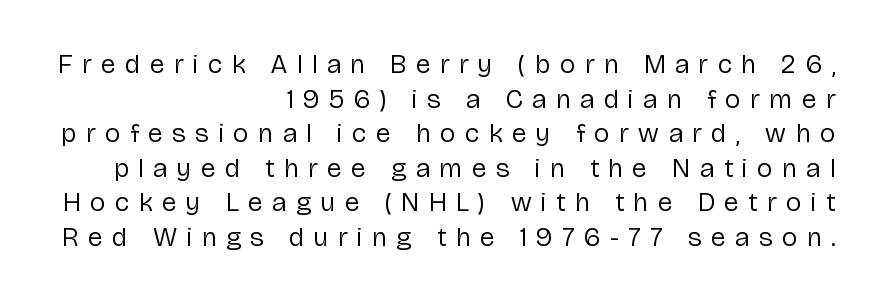
The tracking jumps out immediately: characters are airy and widely separated. This sample keeps an unexceptional amount of space between lines. The specimen reads as upright at a glance. The space beneath each line is pristine and unruled.
